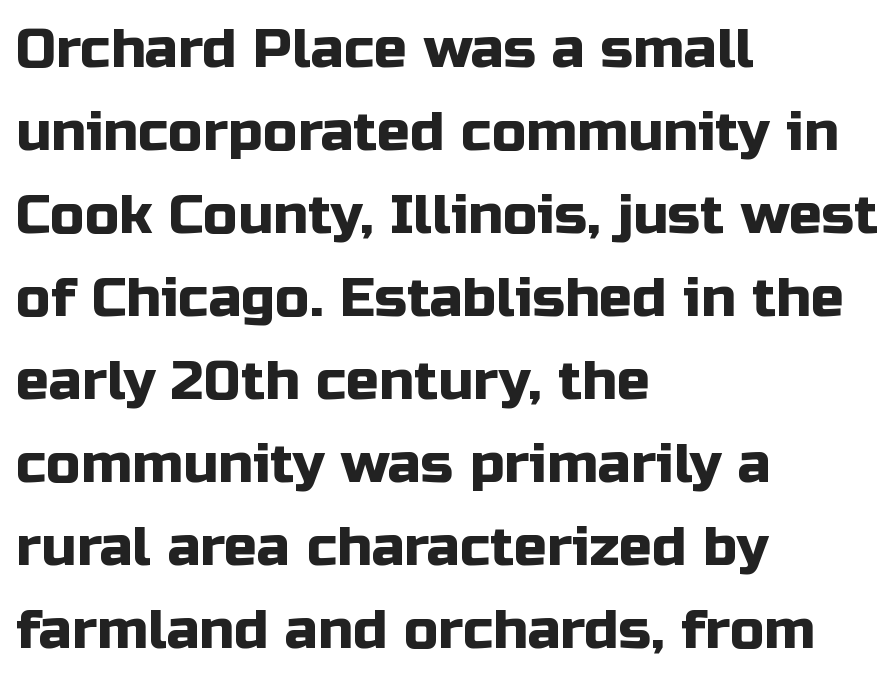
The image shows 55 px sans-serif type, upright; set left-aligned, normal line spacing (1.51x), normal letter spacing, not underlined; low stroke contrast and a medium x-height.
